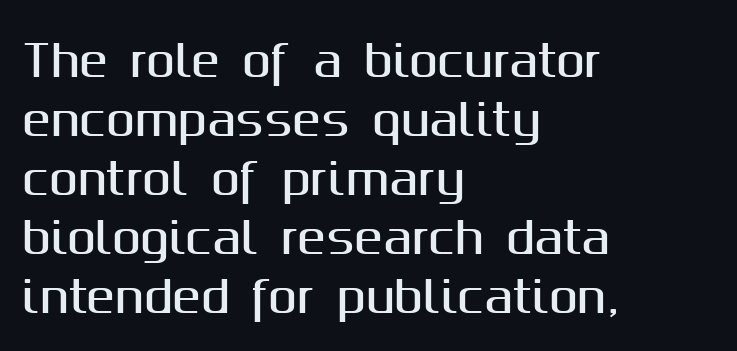
The image shows 43 px sans-serif type, upright; set left-aligned, normal line spacing (1.37x), normal letter spacing, not underlined; medium stroke contrast and a medium x-height.
